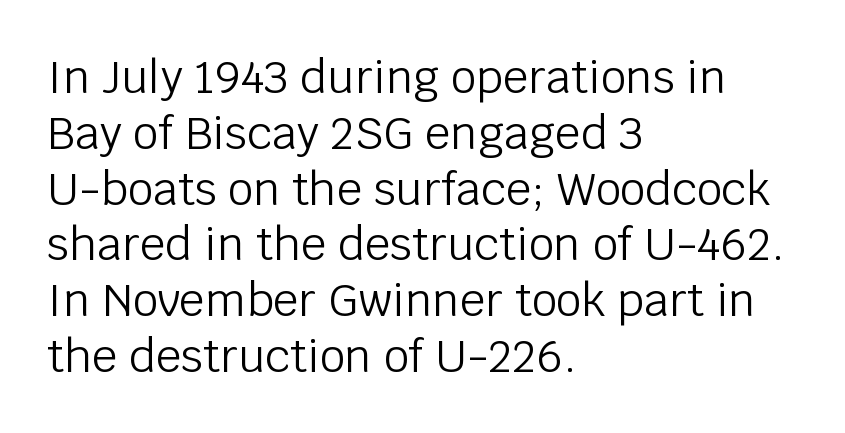
Q: Is the text bold? A: No.
Q: Is the text italic (slanted)? A: No, it is upright.
Q: Is the typeface a serif or a sans-serif typeface? A: Sans-serif.
Q: Is the text underlined? A: No.
Q: How is the paragraph aligned? A: Left-aligned.
Q: Is the spacing between letters normal or unusually wide? A: Normal.
Q: Width (condensed, normal, or wide)? A: Normal.
Q: Stroke contrast? A: Low.
Q: x-height? A: Large.
Q: Monospaced? A: No.
